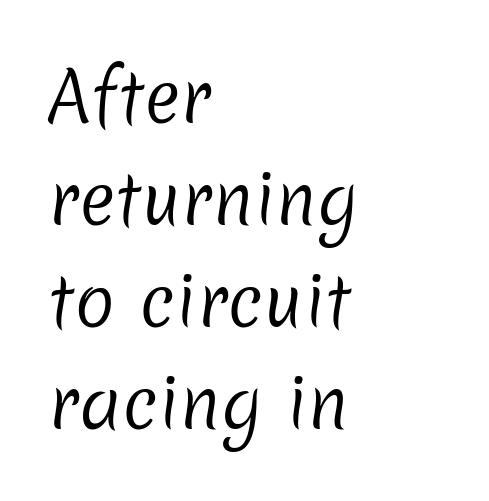
The image shows 68 px regular-weight sans-serif type; set left-aligned, normal line spacing (1.5x), normal letter spacing, not underlined; low stroke contrast and a medium x-height.
